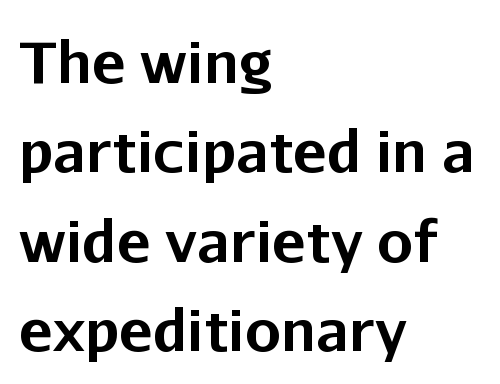
Looks like regular typesetting: each glyph gets only the width it needs. It's the straight-up-and-down kind of type. Bold? Absolutely — the strokes are thick and heavy. Glyph-to-glyph distance matches everyday printed text.
